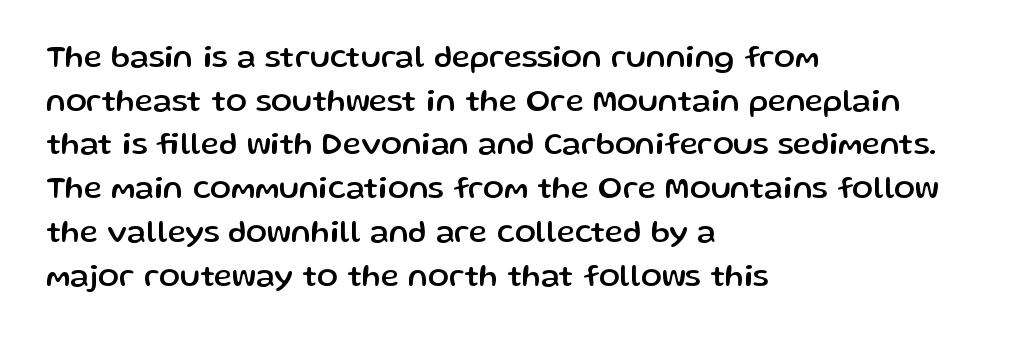
{"serif": "no", "italic": "no", "width": "normal", "stroke_contrast": "low", "x_height": "medium", "monospaced": "no", "underline": "no", "align": "left", "line_spacing": "normal", "line_spacing_ratio": 1.41, "letter_spacing": "normal", "letter_spacing_em": 0.0, "glyph_px": 31}
